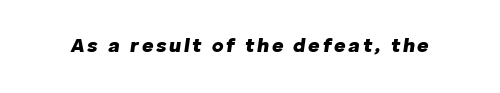
Strong, thick strokes mark this as bold type. This is oblique type, the kind used for emphasis or titles. Only glyphs here, with clear space below each row.
